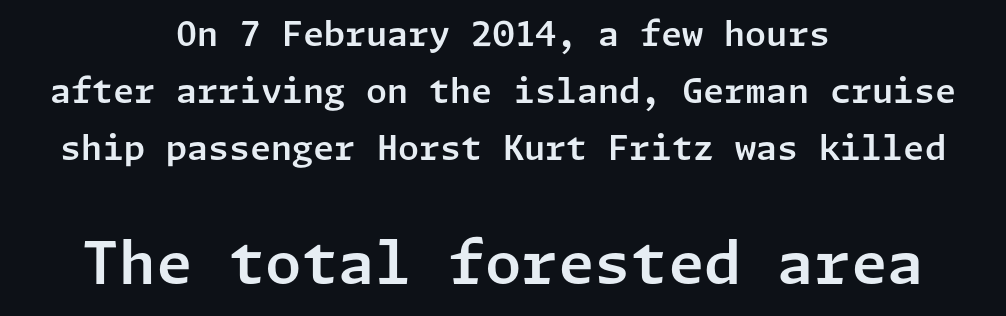
Q: Is the text italic (slanted)? A: No, it is upright.
Q: Is the typeface a serif or a sans-serif typeface? A: Sans-serif.
Q: Is the text underlined? A: No.
Q: How is the paragraph aligned? A: Centered.
Q: Is the spacing between letters normal or unusually wide? A: Normal.
Q: Is the spacing between lines tight, normal or loose? A: Normal.
Q: Which block of text is set in a larger size, the first (top) or the second (bottom)? A: The second (bottom) one.
Q: Width (condensed, normal, or wide)? A: Normal.
Q: Stroke contrast? A: Low.
Q: x-height? A: Medium.
